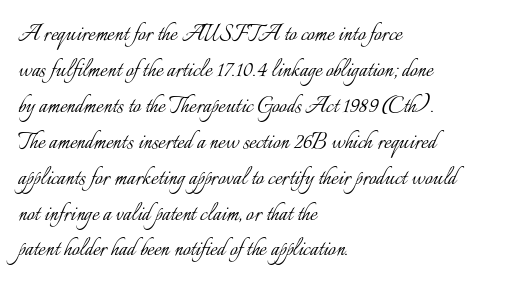
{"bold": "no", "underline": "no", "align": "left", "line_spacing": "normal", "line_spacing_ratio": 1.33, "letter_spacing": "normal", "letter_spacing_em": 0.0, "glyph_px": 27}
